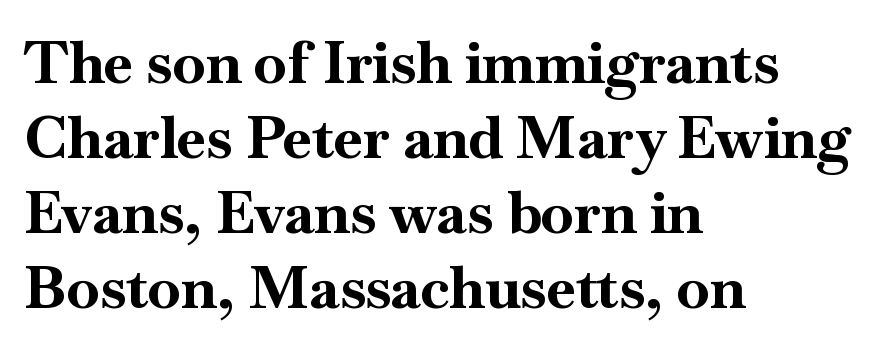
Q: Is the text bold? A: Yes.
Q: Is the text italic (slanted)? A: No, it is upright.
Q: Is the typeface a serif or a sans-serif typeface? A: Serif.
Q: Is the text underlined? A: No.
Q: How is the paragraph aligned? A: Left-aligned.
Q: Is the spacing between letters normal or unusually wide? A: Normal.
Q: Is the spacing between lines tight, normal or loose? A: Normal.
Q: Width (condensed, normal, or wide)? A: Normal.
Q: Stroke contrast? A: High.
Q: x-height? A: Small.
Q: Monospaced? A: No.
